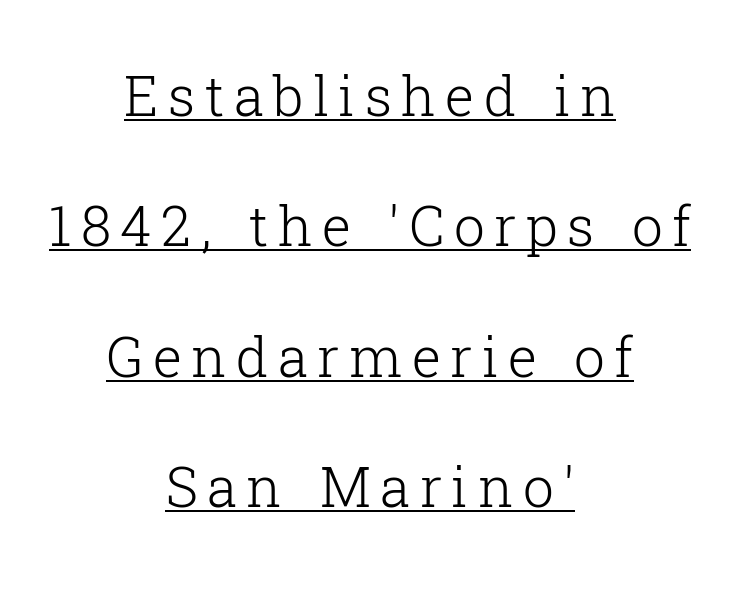
{"serif": "yes", "italic": "no", "bold": "no", "weight": "light", "width": "normal", "stroke_contrast": "low", "x_height": "medium", "monospaced": "no", "underline": "yes", "align": "center", "line_spacing": "loose", "line_spacing_ratio": 2.37, "glyph_px": 55}
